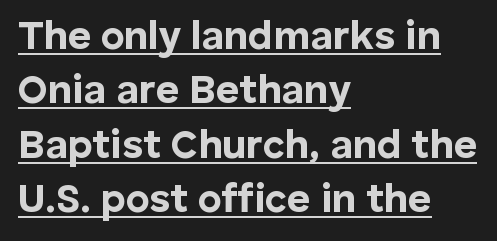
If you measured baseline to baseline, you'd find a middling distance. No italicization has been applied; the sample stays upright. Emphasis is given by a line drawn under the lettering. Here the glyphs are tracked normally, forming tight word shapes. Thick stems and heavy bowls — unmistakably bold. The lines in this sample share a left origin and differ only in where they stop.
